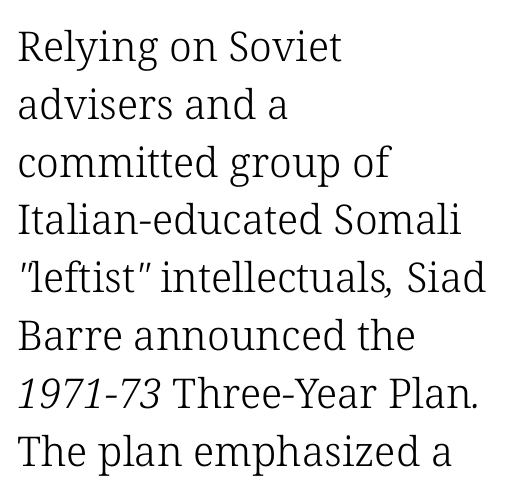
The image shows 41 px light serif type; set left-aligned, normal line spacing (1.41x), normal letter spacing, not underlined; low stroke contrast and a medium x-height.
